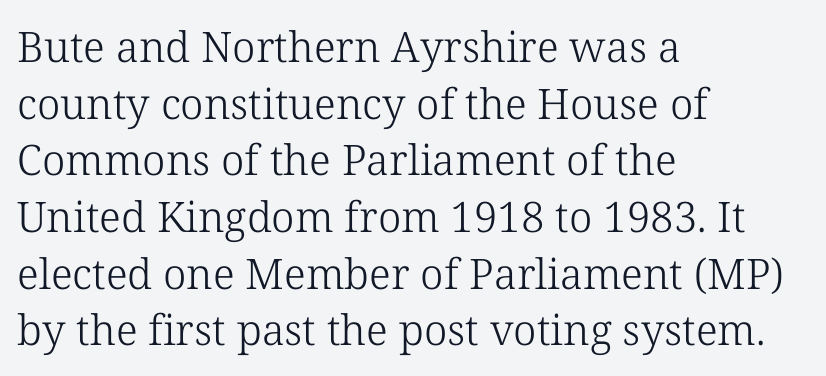
{"serif": "yes", "italic": "no", "bold": "no", "weight": "light", "width": "normal", "stroke_contrast": "low", "x_height": "medium", "monospaced": "no", "underline": "no", "align": "left", "line_spacing": "normal", "line_spacing_ratio": 1.35, "letter_spacing": "normal", "letter_spacing_em": 0.0, "glyph_px": 42}
